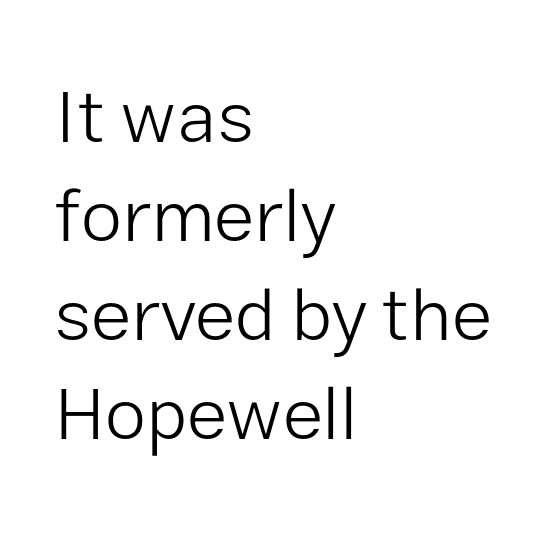
The image shows 75 px light sans-serif type, upright; set left-aligned, normal line spacing (1.32x), normal letter spacing, not underlined; low stroke contrast and a medium x-height.
